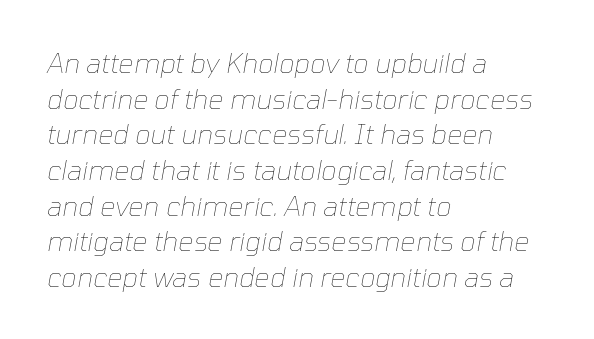
Q: Is the text bold? A: No.
Q: Is the text italic (slanted)? A: Yes, it leans right by about 10 degrees.
Q: Is the text underlined? A: No.
Q: How is the paragraph aligned? A: Left-aligned.
Q: Is the spacing between letters normal or unusually wide? A: Normal.
Q: Is the spacing between lines tight, normal or loose? A: Normal.
